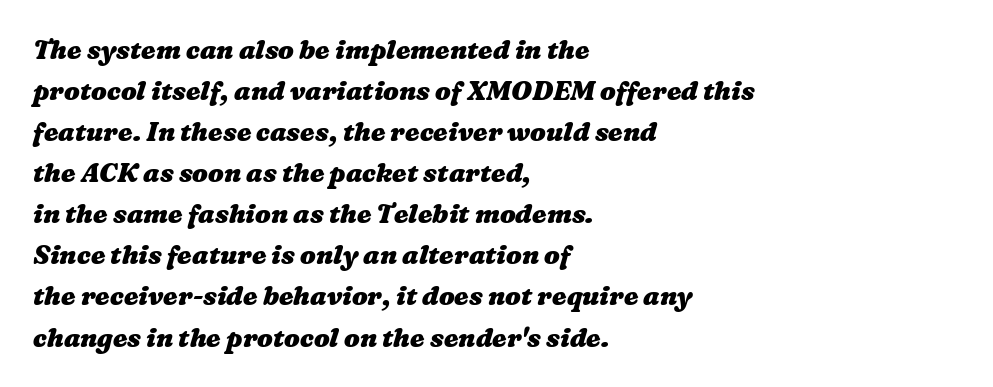
The image shows 26 px bold type; set left-aligned, normal line spacing (1.58x), normal letter spacing, not underlined.
